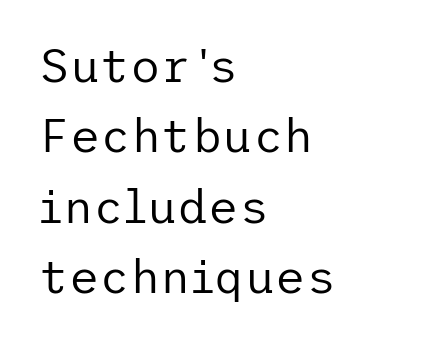
Q: Is the text bold? A: No.
Q: Is the text italic (slanted)? A: No, it is upright.
Q: Is the typeface a serif or a sans-serif typeface? A: Sans-serif.
Q: Is the text underlined? A: No.
Q: How is the paragraph aligned? A: Left-aligned.
Q: Is the spacing between letters normal or unusually wide? A: Normal.
Q: Is the spacing between lines tight, normal or loose? A: Normal.
Q: Width (condensed, normal, or wide)? A: Normal.
Q: Stroke contrast? A: Low.
Q: x-height? A: Medium.
